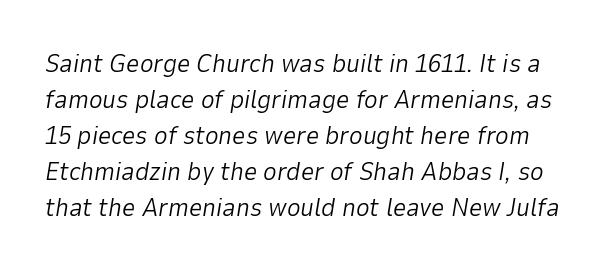
Glyph-to-glyph distance matches everyday printed text. Is the type slanted? Yes — the strokes lean at a clear angle. Letters have the restrained weight of plain body copy at most. The glyphs are unaccompanied by any horizontal stroke below them. What's the leading like? Ordinary, nothing unusual.
